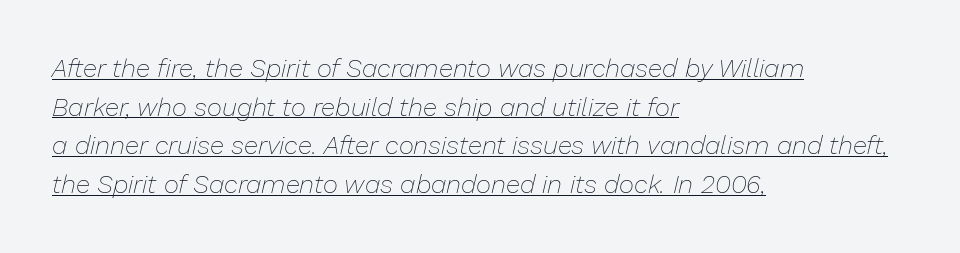
This sample keeps an unexceptional amount of space between lines. Compared with undecorated copy, this sample adds a rule below the words. Slant detected: the letters are inclined. The strokes carry an ordinary text weight at most. The ragged edge is on the right, which tells us the setting is flush left.
